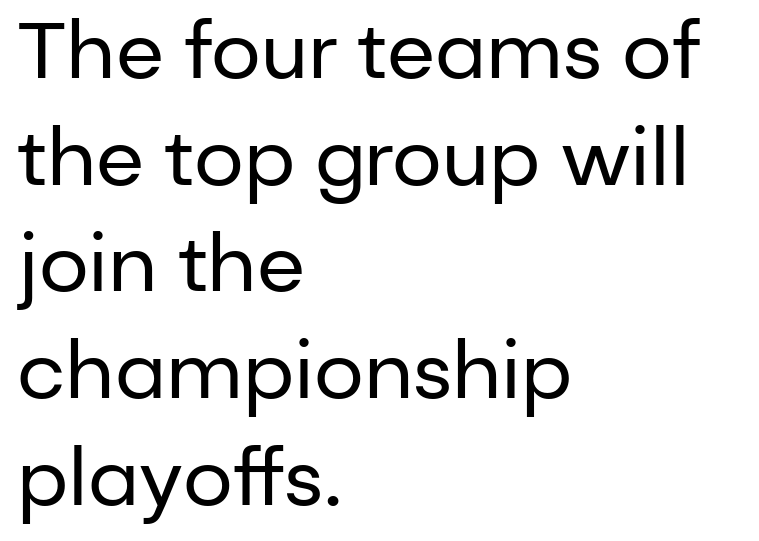
Q: Is the text bold? A: No.
Q: Is the text italic (slanted)? A: No, it is upright.
Q: Is the typeface a serif or a sans-serif typeface? A: Sans-serif.
Q: Is the text underlined? A: No.
Q: How is the paragraph aligned? A: Left-aligned.
Q: Is the spacing between letters normal or unusually wide? A: Normal.
Q: Is the spacing between lines tight, normal or loose? A: Normal.
Q: Width (condensed, normal, or wide)? A: Normal.
Q: Stroke contrast? A: Low.
Q: x-height? A: Medium.
Q: Monospaced? A: No.
